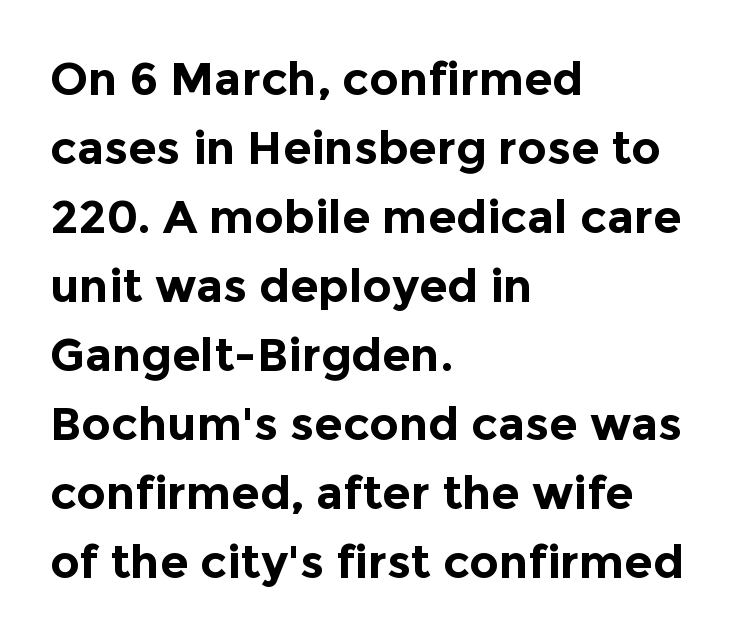
The block of text has a typical density, with ordinary space between rows. Words float on clear page, feet unadorned. Where is the straight margin? On the left. Pretty heavy lettering here — definitely bold.
